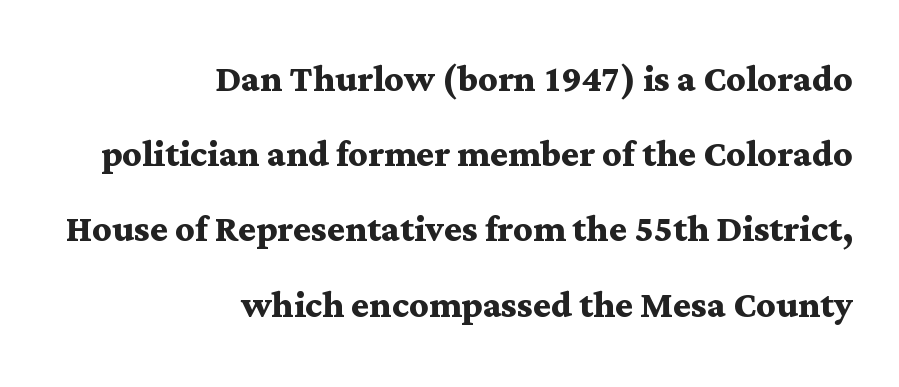
Q: Is the text bold? A: Yes.
Q: Is the text italic (slanted)? A: No, it is upright.
Q: Is the typeface a serif or a sans-serif typeface? A: Serif.
Q: Is the text underlined? A: No.
Q: How is the paragraph aligned? A: Right-aligned.
Q: Is the spacing between letters normal or unusually wide? A: Normal.
Q: Is the spacing between lines tight, normal or loose? A: Normal.
Q: Width (condensed, normal, or wide)? A: Wide.
Q: Stroke contrast? A: Medium.
Q: x-height? A: Medium.
Q: Monospaced? A: No.
